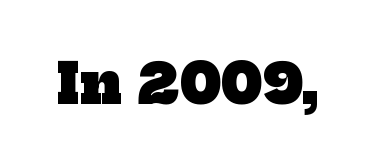
{"serif": "yes", "bold": "yes", "weight": "heavy", "width": "normal", "stroke_contrast": "low", "x_height": "medium", "monospaced": "no", "underline": "no", "letter_spacing": "normal", "letter_spacing_em": 0.0, "glyph_px": 55}
